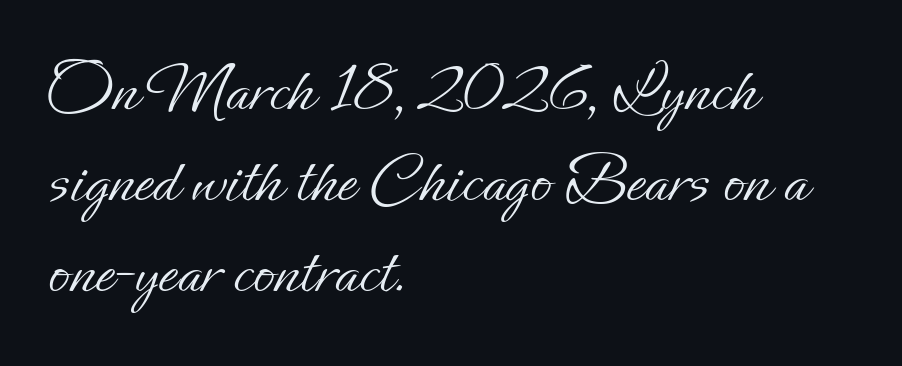
Q: Is the text bold? A: No.
Q: Is the text italic (slanted)? A: Yes.
Q: Is the text underlined? A: No.
Q: How is the paragraph aligned? A: Left-aligned.
Q: Is the spacing between letters normal or unusually wide? A: Normal.
Q: Is the spacing between lines tight, normal or loose? A: Normal.
Q: Width (condensed, normal, or wide)? A: Normal.
Q: Stroke contrast? A: Low.
Q: x-height? A: Small.
Q: Monospaced? A: No.
